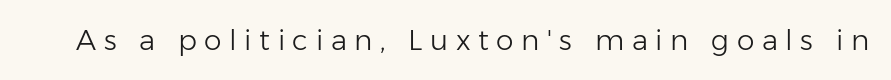
{"serif": "no", "italic": "no", "bold": "no", "weight": "light", "width": "normal", "stroke_contrast": "low", "x_height": "medium", "monospaced": "no", "underline": "no", "letter_spacing": "wide", "letter_spacing_em": 0.27, "glyph_px": 28}
